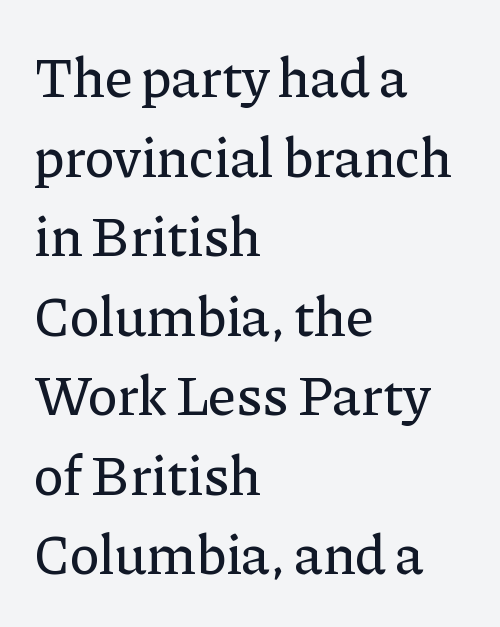
The image shows 56 px serif type, upright; set left-aligned, normal line spacing (1.42x), normal letter spacing, not underlined; low stroke contrast and a medium x-height.
